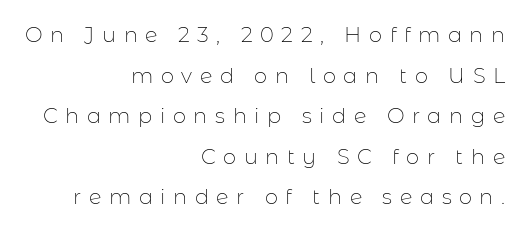
The image shows 21 px text type, upright; set right-aligned, loose line spacing (1.93x), unusually wide letter spacing (+0.36 em), not underlined.
